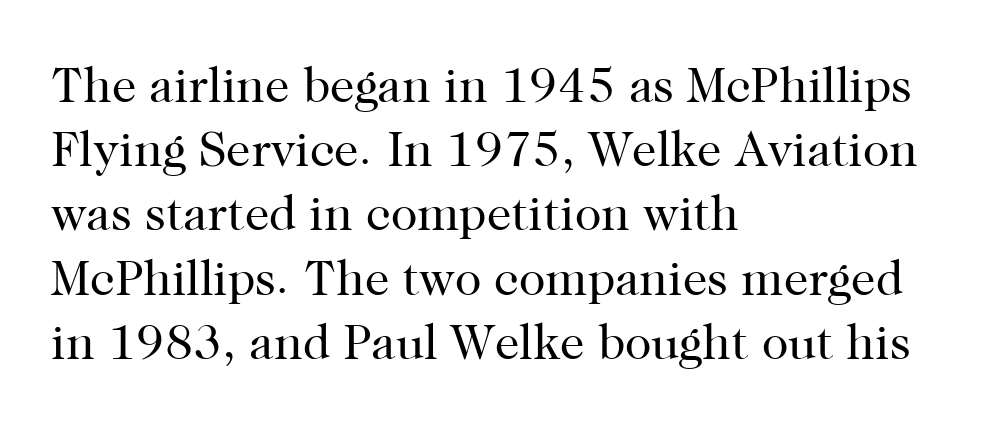
Q: Is the text bold? A: No.
Q: Is the text italic (slanted)? A: No, it is upright.
Q: Is the typeface a serif or a sans-serif typeface? A: Serif.
Q: Is the text underlined? A: No.
Q: How is the paragraph aligned? A: Left-aligned.
Q: Is the spacing between letters normal or unusually wide? A: Normal.
Q: Is the spacing between lines tight, normal or loose? A: Normal.
Q: Width (condensed, normal, or wide)? A: Normal.
Q: Stroke contrast? A: High.
Q: x-height? A: Medium.
Q: Monospaced? A: No.
